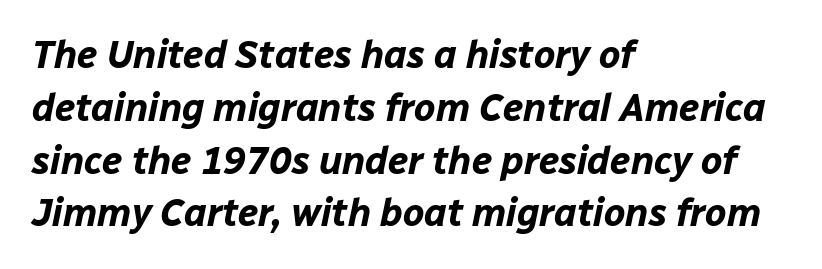
Q: Is the text bold? A: Yes.
Q: Is the text italic (slanted)? A: Yes, it leans right by about 12 degrees.
Q: Is the text underlined? A: No.
Q: How is the paragraph aligned? A: Left-aligned.
Q: Is the spacing between letters normal or unusually wide? A: Normal.
Q: Is the spacing between lines tight, normal or loose? A: Normal.
Q: Width (condensed, normal, or wide)? A: Normal.
Q: Stroke contrast? A: Low.
Q: x-height? A: Medium.
Q: Monospaced? A: No.
